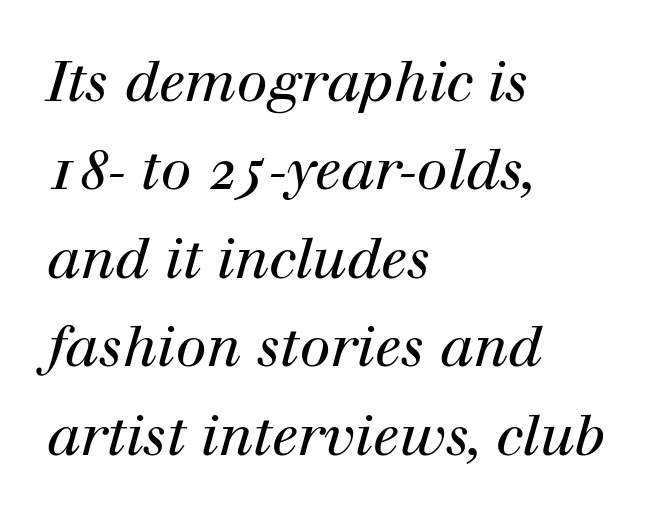
Has an underline been added? It has not. The strokes carry an ordinary text weight at most. Type style note: has serifs. The space between consecutive lines is moderate.
